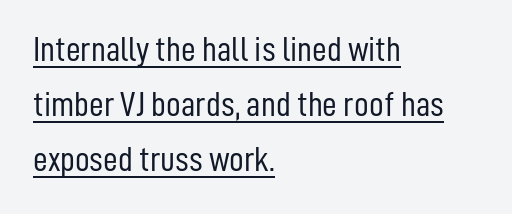
{"serif": "no", "italic": "no", "bold": "no", "weight": "light", "width": "condensed", "stroke_contrast": "low", "x_height": "medium", "monospaced": "no", "underline": "yes", "align": "left", "line_spacing": "normal", "line_spacing_ratio": 1.53, "letter_spacing": "normal", "letter_spacing_em": 0.0, "glyph_px": 36}
